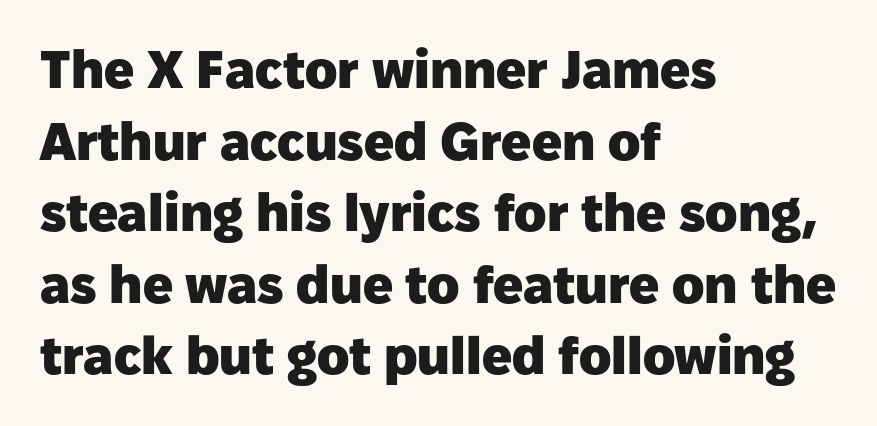
Q: Is the text bold? A: Yes.
Q: Is the text italic (slanted)? A: No, it is upright.
Q: Is the typeface a serif or a sans-serif typeface? A: Sans-serif.
Q: Is the text underlined? A: No.
Q: How is the paragraph aligned? A: Left-aligned.
Q: Is the spacing between letters normal or unusually wide? A: Normal.
Q: Is the spacing between lines tight, normal or loose? A: Normal.
Q: Width (condensed, normal, or wide)? A: Normal.
Q: Stroke contrast? A: Low.
Q: x-height? A: Medium.
Q: Monospaced? A: No.
